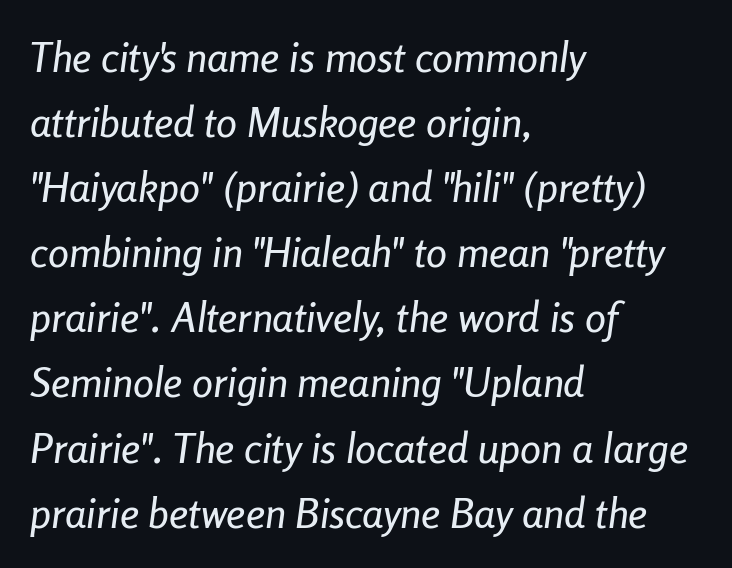
The image shows 42 px condensed type, italic (leaning right); set left-aligned, normal line spacing (1.55x), normal letter spacing, not underlined; low stroke contrast and a medium x-height.
